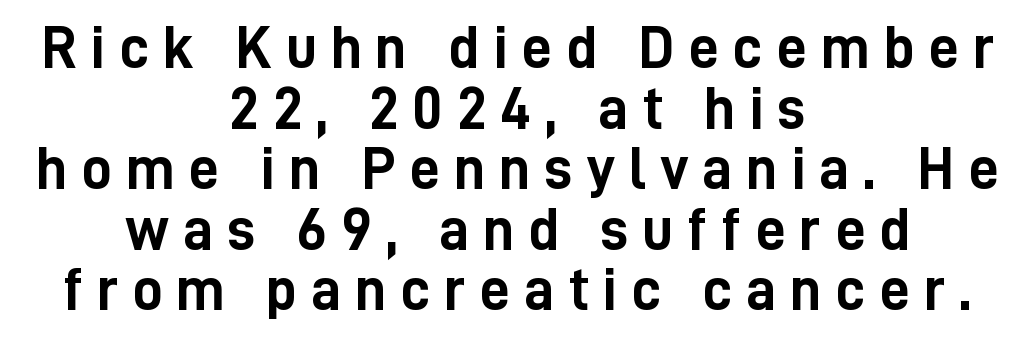
Anything drawn beneath the words? Only blank space. The passage shown has open, widely tracked lettering throughout. To sum up the face: it is a sans, with no serifs. The paragraph has two soft edges and a firm central axis.
